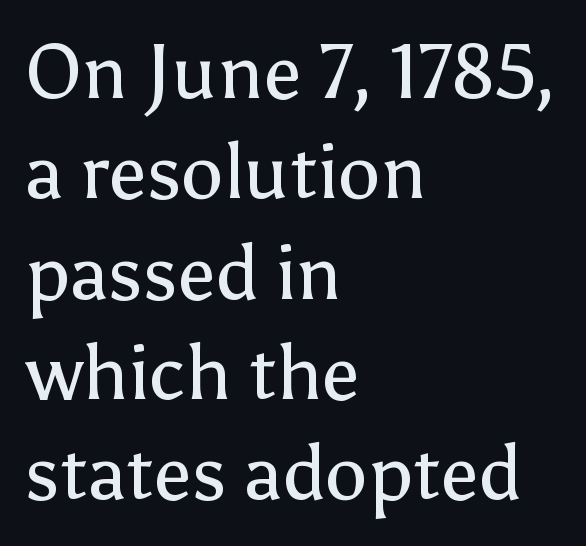
Q: Is the text bold? A: No.
Q: Is the text italic (slanted)? A: No, it is upright.
Q: Is the typeface a serif or a sans-serif typeface? A: Sans-serif.
Q: Is the text underlined? A: No.
Q: How is the paragraph aligned? A: Left-aligned.
Q: Is the spacing between letters normal or unusually wide? A: Normal.
Q: Is the spacing between lines tight, normal or loose? A: Normal.
Q: Width (condensed, normal, or wide)? A: Normal.
Q: Stroke contrast? A: Low.
Q: x-height? A: Medium.
Q: Monospaced? A: No.
